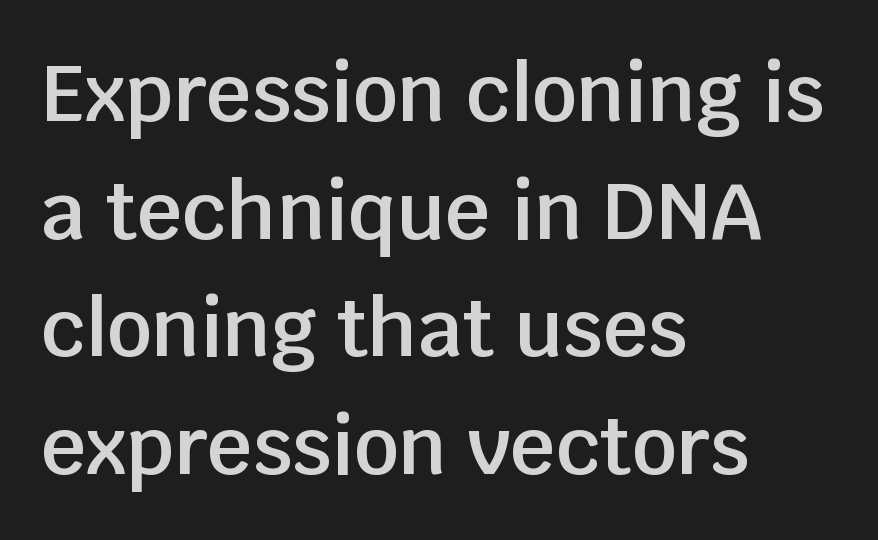
Leading matches the norm, producing a regular column. In CSS terms this would be text-align: left. Here the designer chose a conventional face with non-uniform glyph widths. Anything drawn beneath the words? Only blank space. The type family on display is of the sans-serif kind.
